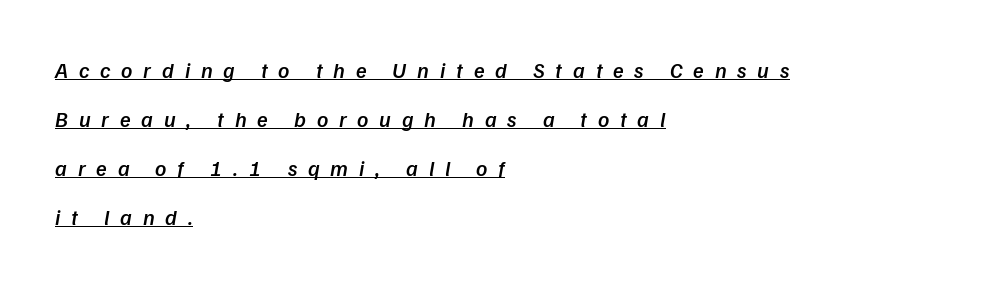
{"bold": "semi", "underline": "yes", "align": "left", "line_spacing": "loose", "line_spacing_ratio": 2.22, "letter_spacing": "wide", "letter_spacing_em": 0.49, "glyph_px": 22}
